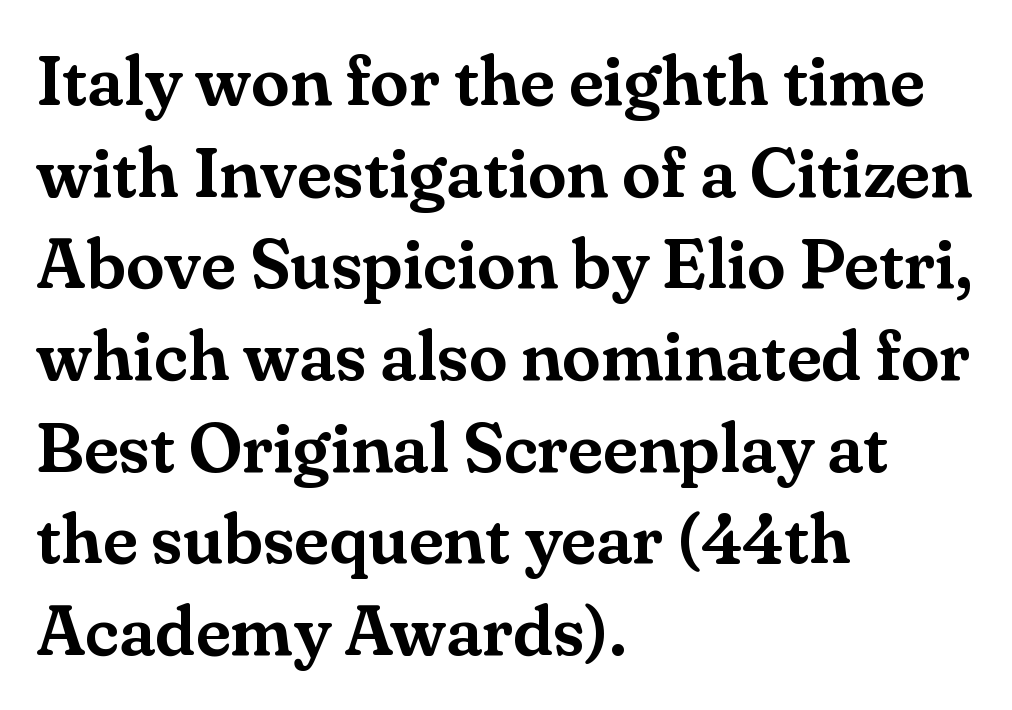
The image shows 70 px serif type, upright; set left-aligned, normal line spacing (1.31x), normal letter spacing, not underlined; medium stroke contrast and a small x-height.
